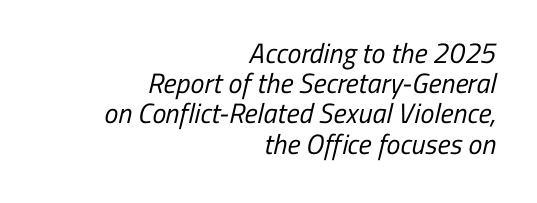
Plain, unruled lines of type. Is this a sans? Yes — the strokes have no serifs. This rendering uses right alignment, leaving the left contour irregular. Whoever set this chose condensed vertical rhythm over breathing room. A typesetter would call this proportional, since set widths differ per character. Between one letter and the next there's only the usual sliver of space.
